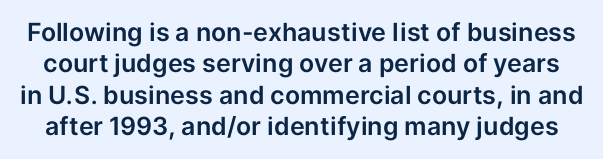
{"italic": "no", "underline": "no", "line_spacing": "normal", "line_spacing_ratio": 1.26, "letter_spacing": "normal", "letter_spacing_em": 0.0, "glyph_px": 25}
